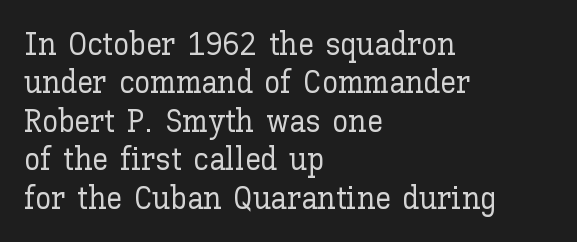
Q: Is the text italic (slanted)? A: No, it is upright.
Q: Is the text underlined? A: No.
Q: How is the paragraph aligned? A: Left-aligned.
Q: Is the spacing between letters normal or unusually wide? A: Normal.
Q: Width (condensed, normal, or wide)? A: Normal.
Q: Stroke contrast? A: Low.
Q: x-height? A: Medium.
Q: Monospaced? A: No.
